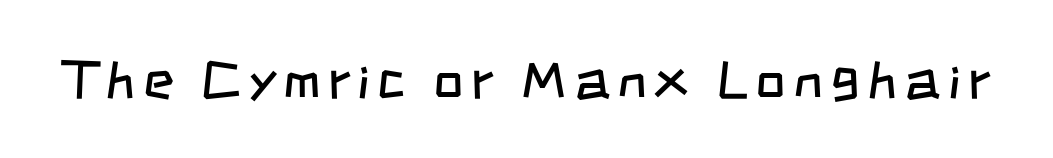
{"serif": "no", "bold": "no", "weight": "regular", "width": "condensed", "stroke_contrast": "low", "x_height": "large", "monospaced": "no", "underline": "no", "glyph_px": 53}
